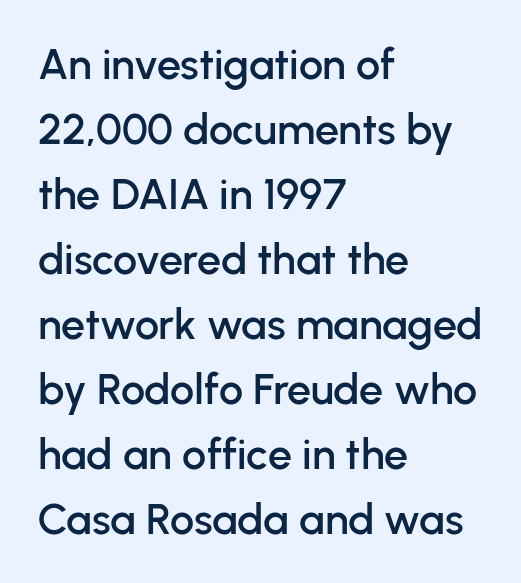
Q: Is the text italic (slanted)? A: No, it is upright.
Q: Is the typeface a serif or a sans-serif typeface? A: Sans-serif.
Q: Is the text underlined? A: No.
Q: How is the paragraph aligned? A: Left-aligned.
Q: Is the spacing between letters normal or unusually wide? A: Normal.
Q: Is the spacing between lines tight, normal or loose? A: Normal.
Q: Width (condensed, normal, or wide)? A: Normal.
Q: Stroke contrast? A: Low.
Q: x-height? A: Medium.
Q: Monospaced? A: No.
